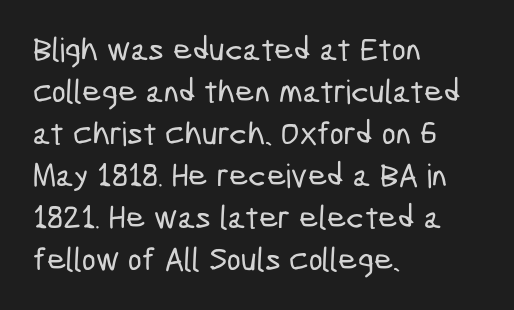
The image shows 33 px condensed sans-serif type; set left-aligned, normal line spacing (1.27x), normal letter spacing, not underlined; low stroke contrast and a medium x-height.
